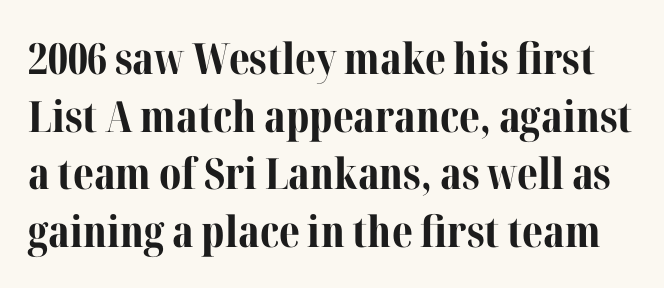
The image shows 43 px bold serif type, upright; set normal line spacing (1.34x), normal letter spacing, not underlined; medium stroke contrast and a medium x-height.
